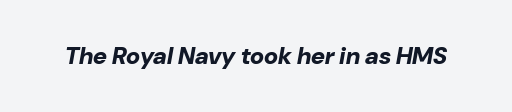
Q: Is the text bold? A: Yes.
Q: Is the text italic (slanted)? A: Yes, it leans right by about 10 degrees.
Q: Is the text underlined? A: No.
Q: Is the spacing between letters normal or unusually wide? A: Normal.
